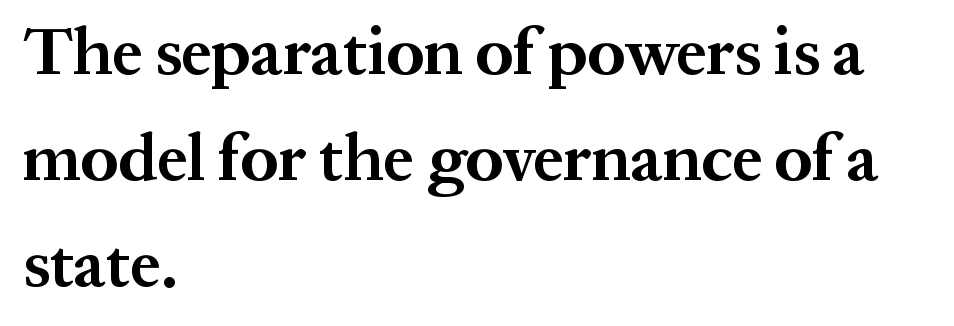
Q: Is the text bold? A: Yes.
Q: Is the text italic (slanted)? A: No, it is upright.
Q: Is the typeface a serif or a sans-serif typeface? A: Serif.
Q: Is the text underlined? A: No.
Q: How is the paragraph aligned? A: Left-aligned.
Q: Is the spacing between letters normal or unusually wide? A: Normal.
Q: Is the spacing between lines tight, normal or loose? A: Normal.
Q: Width (condensed, normal, or wide)? A: Normal.
Q: Stroke contrast? A: Medium.
Q: x-height? A: Medium.
Q: Monospaced? A: No.
